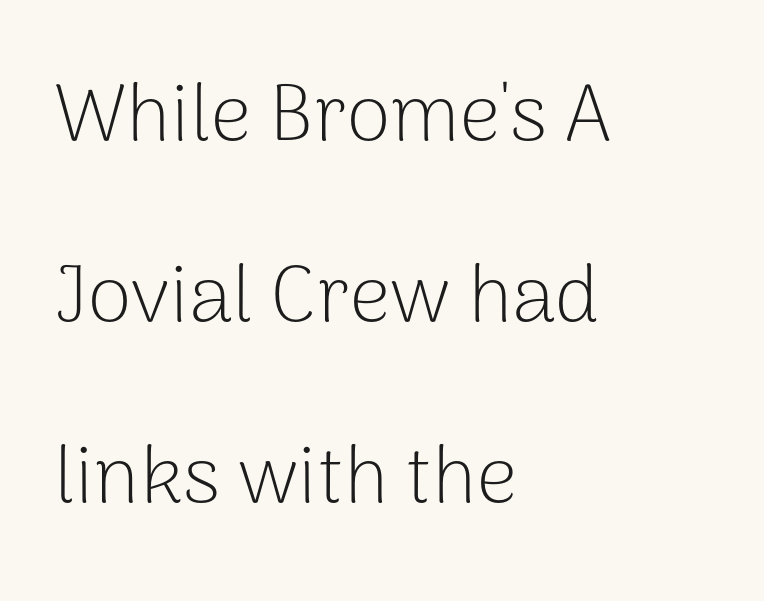
The image shows 80 px light sans-serif type, upright; set left-aligned, loose line spacing (2.26x), normal letter spacing, not underlined; low stroke contrast and a medium x-height.
